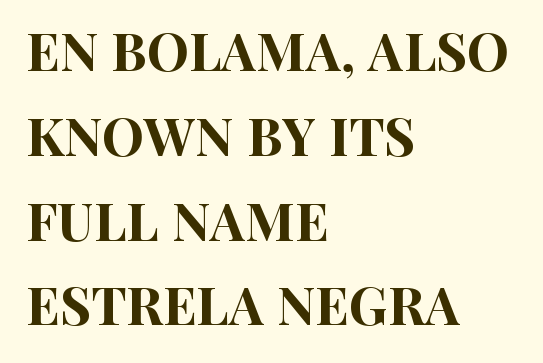
The image shows 53 px condensed sans-serif type, upright; set left-aligned, normal line spacing (1.6x), normal letter spacing, not underlined; high stroke contrast and a large x-height.
